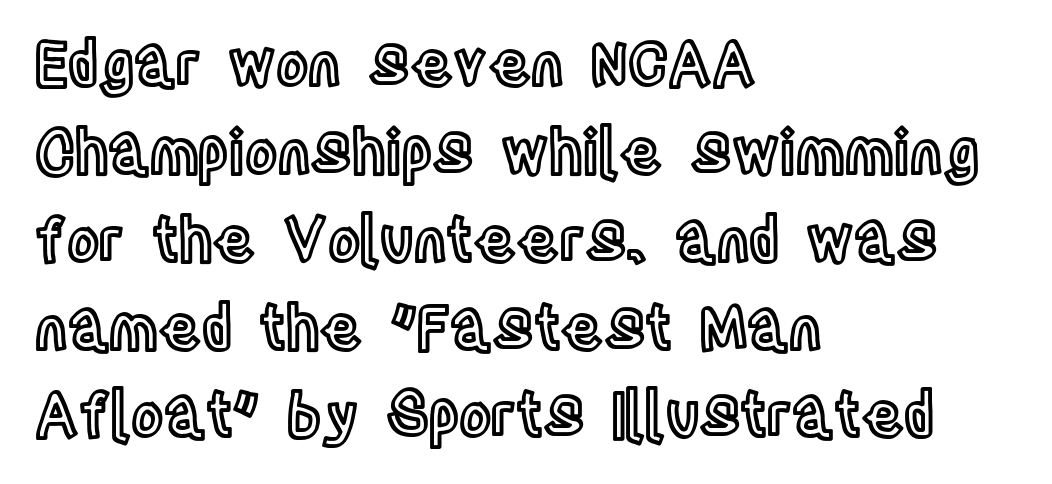
Q: Is the text italic (slanted)? A: No, it is upright.
Q: Is the text underlined? A: No.
Q: How is the paragraph aligned? A: Left-aligned.
Q: Is the spacing between letters normal or unusually wide? A: Normal.
Q: Is the spacing between lines tight, normal or loose? A: Normal.
Q: Width (condensed, normal, or wide)? A: Condensed.
Q: x-height? A: Large.
Q: Monospaced? A: No.
